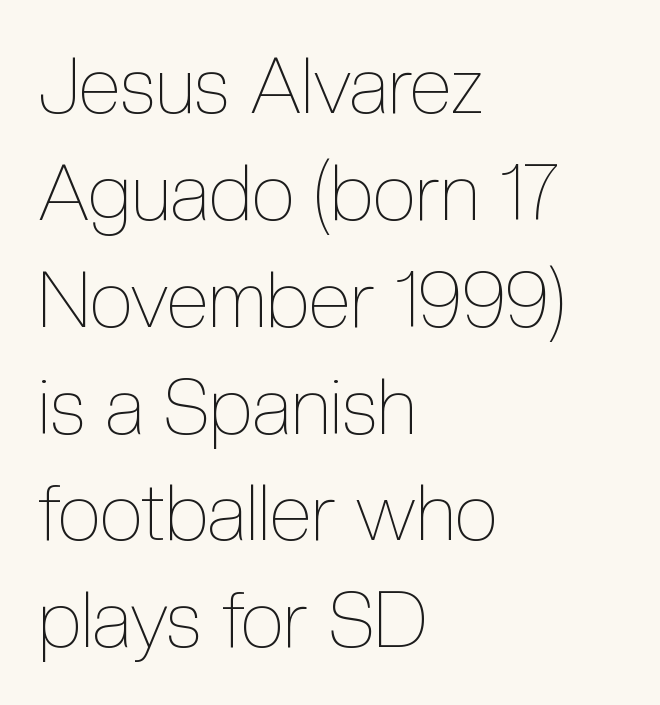
A quiet, ordinary-to-light weight characterises the typeface. Rule under the text: the space is simply empty. Note the varied advance widths — an 'i' is clearly narrower than an 'm'. Upright lettering throughout. Vertically, the passage feels balanced, rows spaced as you'd expect. This sample uses plain, unmodified letter spacing.
